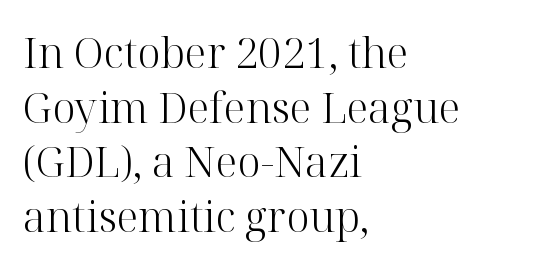
{"serif": "yes", "italic": "no", "bold": "no", "weight": "light", "width": "normal", "stroke_contrast": "high", "x_height": "medium", "monospaced": "no", "underline": "no", "align": "left", "line_spacing": "normal", "line_spacing_ratio": 1.3, "letter_spacing": "normal", "letter_spacing_em": 0.0, "glyph_px": 42}
